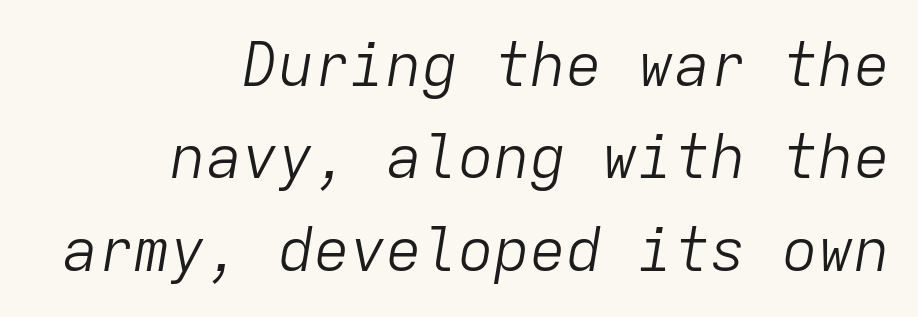
The image shows 60 px light type, italic (leaning right), monospaced; set right-aligned, normal line spacing (1.54x), normal letter spacing, not underlined; low stroke contrast and a medium x-height.
